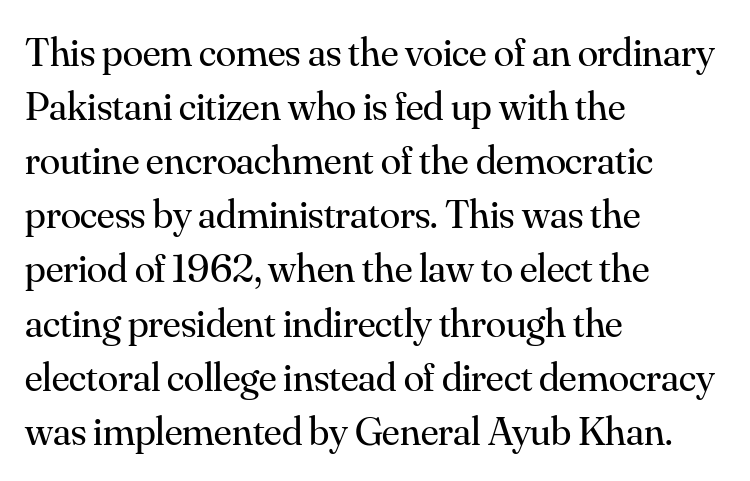
Inter-character spacing is left at the font's built-in metrics. In CSS terms this would be text-align: left. Descenders are the only things crossing below the line. Looks like regular typesetting: each glyph gets only the width it needs.
